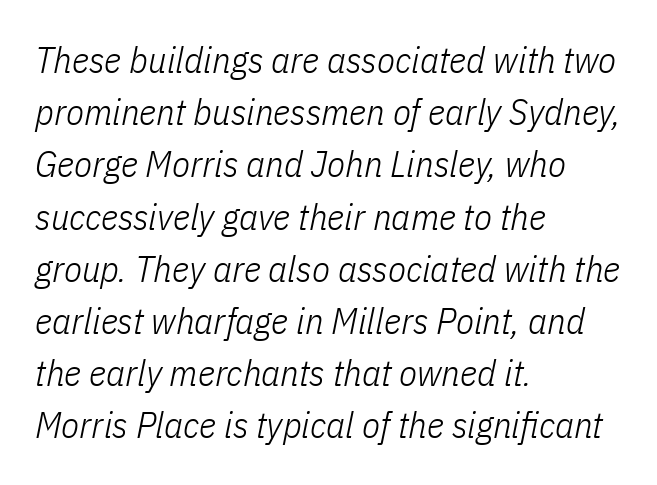
{"italic": "yes", "lean": "right", "slant_degrees": 11, "bold": "no", "weight": "light", "width": "condensed", "stroke_contrast": "low", "x_height": "medium", "monospaced": "no", "underline": "no", "align": "left", "line_spacing": "normal", "line_spacing_ratio": 1.41, "letter_spacing": "normal", "letter_spacing_em": 0.0, "glyph_px": 37}
